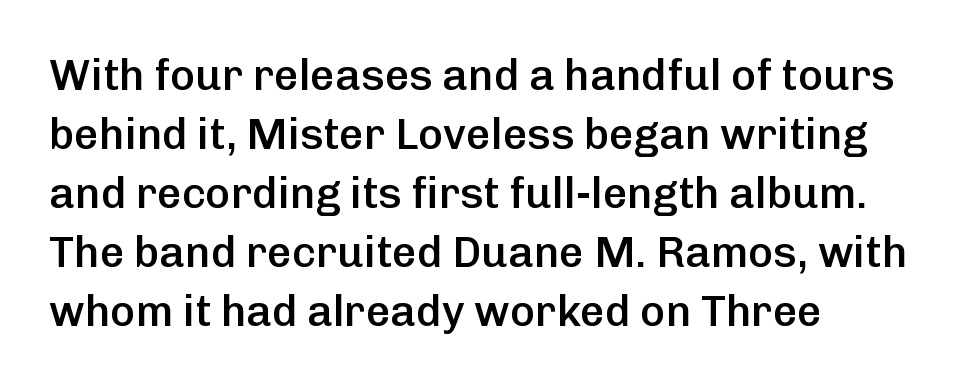
{"serif": "no", "italic": "no", "bold": "semi", "weight": "semibold", "width": "normal", "stroke_contrast": "low", "x_height": "medium", "monospaced": "no", "underline": "no", "align": "left", "line_spacing": "normal", "line_spacing_ratio": 1.37, "letter_spacing": "normal", "letter_spacing_em": 0.0, "glyph_px": 43}
